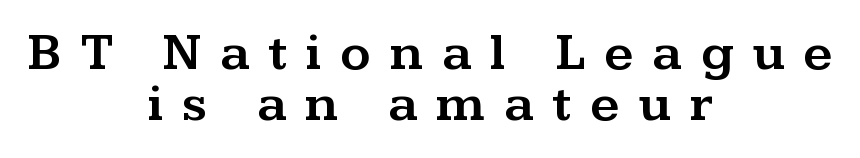
Examine the stroke ends and you'll spot serifs. Display-style spreading of the glyphs; the letterfit is very open. Each line is balanced around a shared central axis. Any mark beneath the type? The region is blank.
